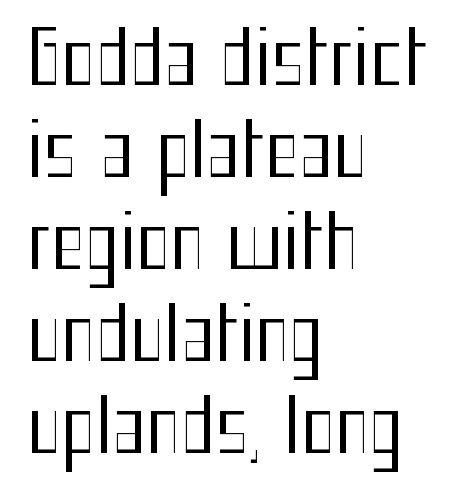
{"serif": "no", "italic": "no", "bold": "no", "weight": "regular", "width": "condensed", "stroke_contrast": "medium", "x_height": "medium", "monospaced": "no", "underline": "no", "align": "left", "line_spacing": "normal", "line_spacing_ratio": 1.26, "letter_spacing": "normal", "letter_spacing_em": 0.0, "glyph_px": 73}
